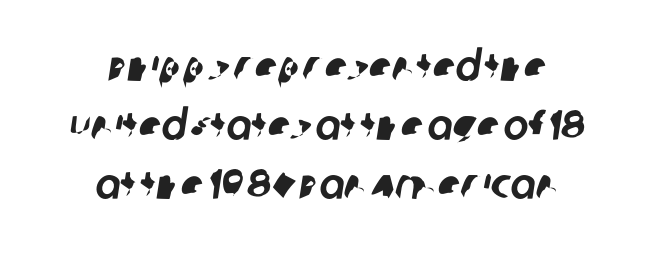
{"serif": "no", "width": "normal", "stroke_contrast": "low", "x_height": "large", "monospaced": "no", "underline": "no", "align": "center", "line_spacing": "normal", "line_spacing_ratio": 1.41, "letter_spacing": "normal", "letter_spacing_em": 0.0, "glyph_px": 42}
